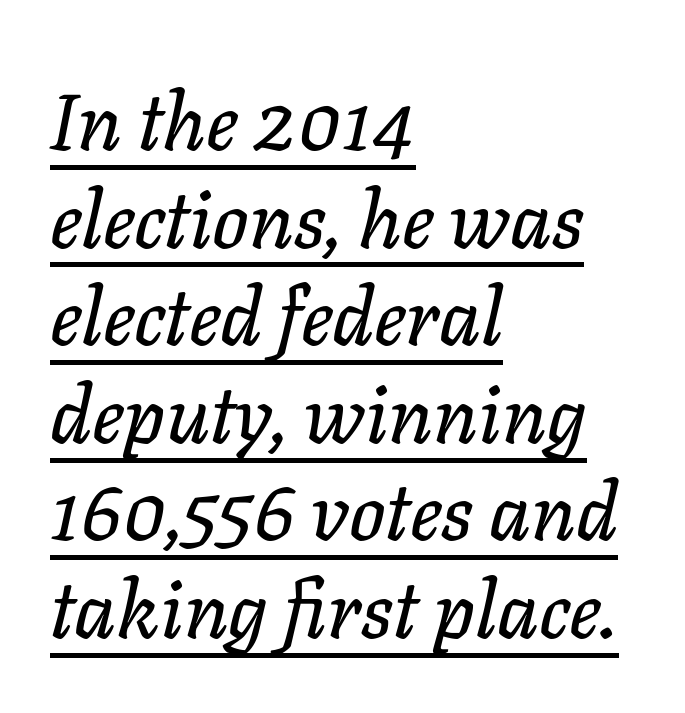
{"italic": "yes", "lean": "right", "slant_degrees": 11, "width": "normal", "stroke_contrast": "low", "x_height": "medium", "monospaced": "no", "underline": "yes", "align": "left", "line_spacing_ratio": 1.22, "letter_spacing": "normal", "letter_spacing_em": 0.0, "glyph_px": 80}
